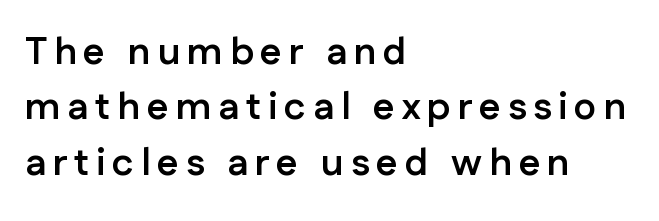
This sample uses an upright cut, with every glyph sitting square on the baseline. Casual observation: everything's shoved over to the left. Summary of vertical rhythm: regular, with standard interline spacing. Letterform terminals end flat and unadorned throughout the passage. Character widths vary here, with narrow letters taking less room than wide ones.
